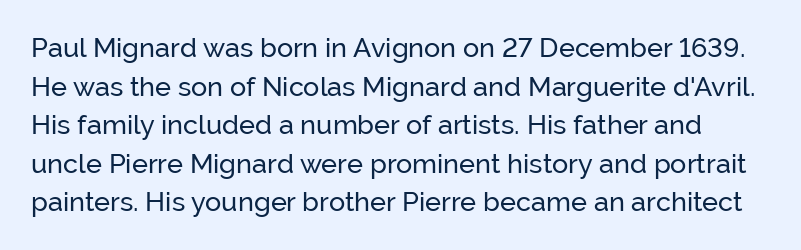
Q: Is the text italic (slanted)? A: No, it is upright.
Q: Is the text underlined? A: No.
Q: Is the spacing between letters normal or unusually wide? A: Normal.
Q: Is the spacing between lines tight, normal or loose? A: Normal.
